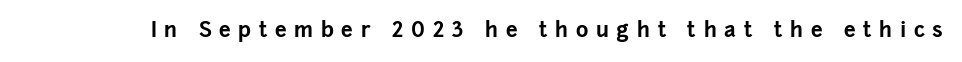
Q: Is the text bold? A: Yes.
Q: Is the text italic (slanted)? A: No, it is upright.
Q: Is the text underlined? A: No.
Q: Is the spacing between letters normal or unusually wide? A: Unusually wide.
